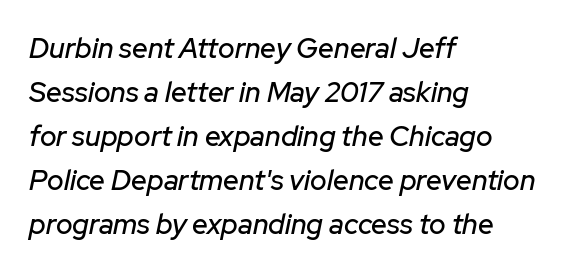
The image shows 28 px text type, italic (leaning right); set left-aligned, normal line spacing (1.57x), normal letter spacing, not underlined; low stroke contrast and a medium x-height.
